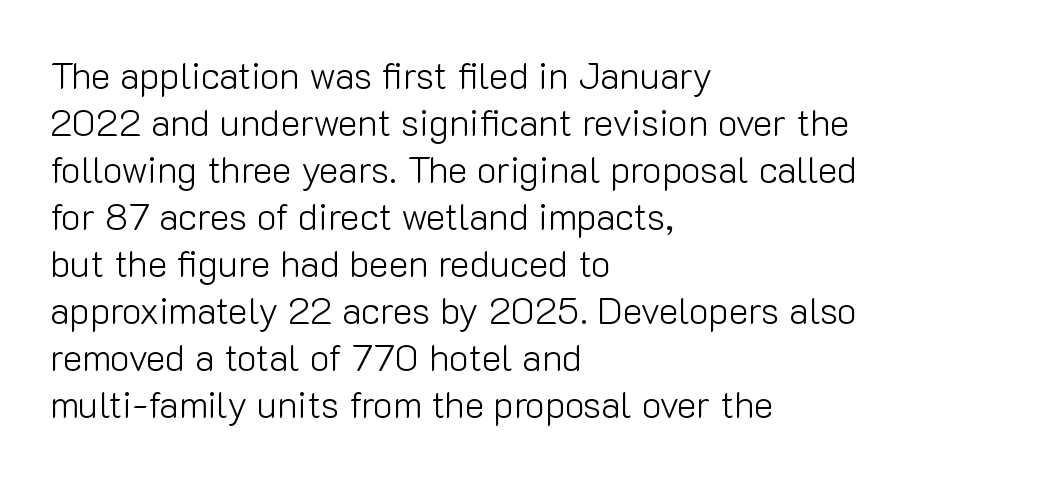
{"serif": "no", "italic": "no", "bold": "no", "weight": "light", "width": "normal", "stroke_contrast": "low", "x_height": "medium", "monospaced": "no", "underline": "no", "align": "left", "line_spacing": "normal", "line_spacing_ratio": 1.27, "letter_spacing": "normal", "letter_spacing_em": 0.0, "glyph_px": 37}
